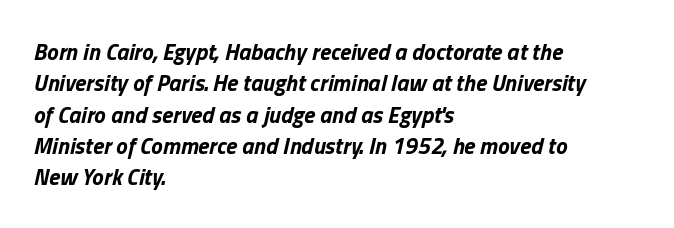
{"italic": "yes", "lean": "right", "slant_degrees": 13, "bold": "yes", "underline": "no", "align": "left", "line_spacing": "normal", "line_spacing_ratio": 1.36, "letter_spacing": "normal", "letter_spacing_em": 0.0, "glyph_px": 23}
